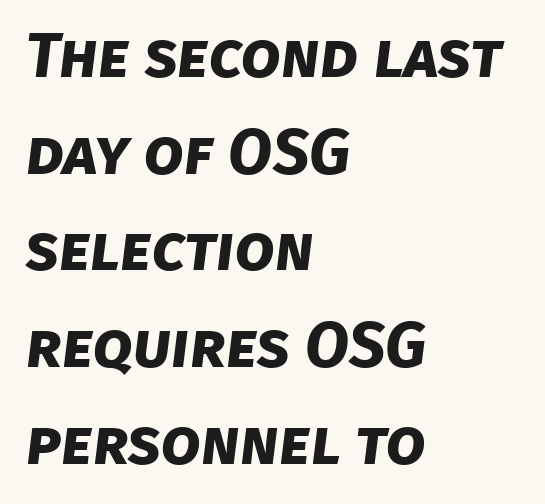
The image shows 64 px bold sans-serif type; set left-aligned, normal line spacing (1.51x), normal letter spacing, not underlined; low stroke contrast and a large x-height.
